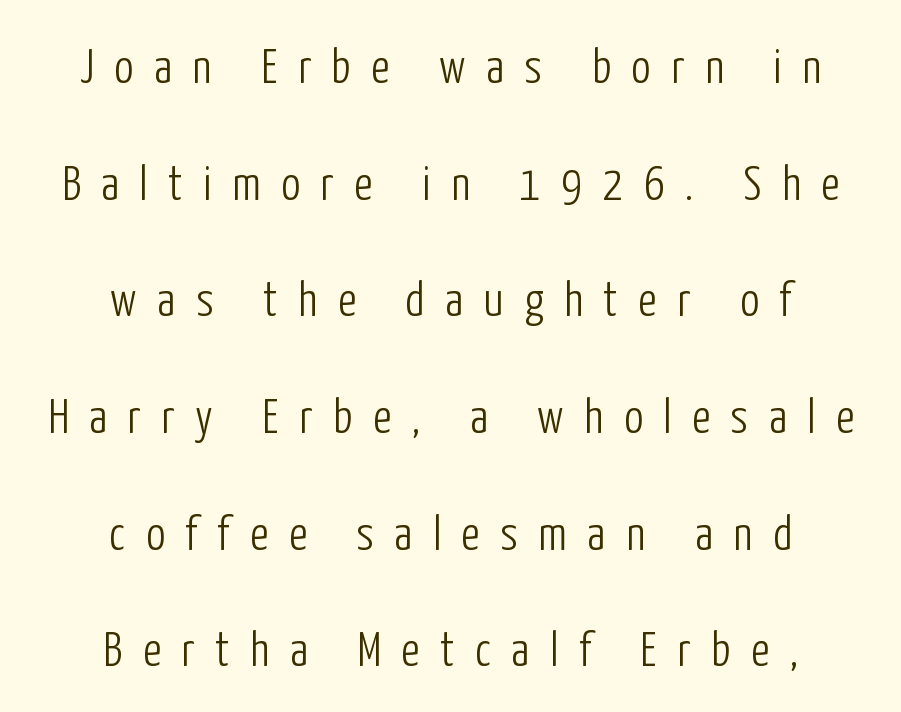
Ordinary non-slanted type is in use. Quick note: underline off. The tracking jumps out immediately: characters are airy and widely separated. Short and long lines alike share a common midpoint.
